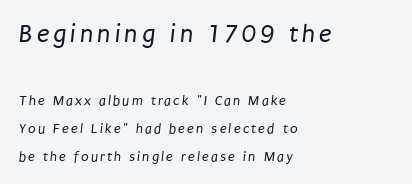
Horizontal alignment here is leftward, the default for most running prose. A student would notice the top passage is typeset larger than what follows. This rendering features lettering with no underline. Caption: face not bold, strokes unweighted. The line-height multiplier appears high, well above default.
